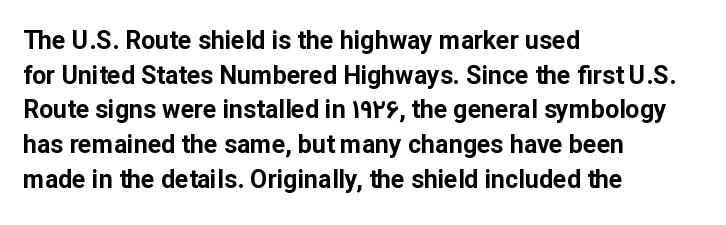
Q: Is the text bold? A: Yes.
Q: Is the text italic (slanted)? A: No, it is upright.
Q: Is the text underlined? A: No.
Q: How is the paragraph aligned? A: Left-aligned.
Q: Is the spacing between letters normal or unusually wide? A: Normal.
Q: Is the spacing between lines tight, normal or loose? A: Normal.
